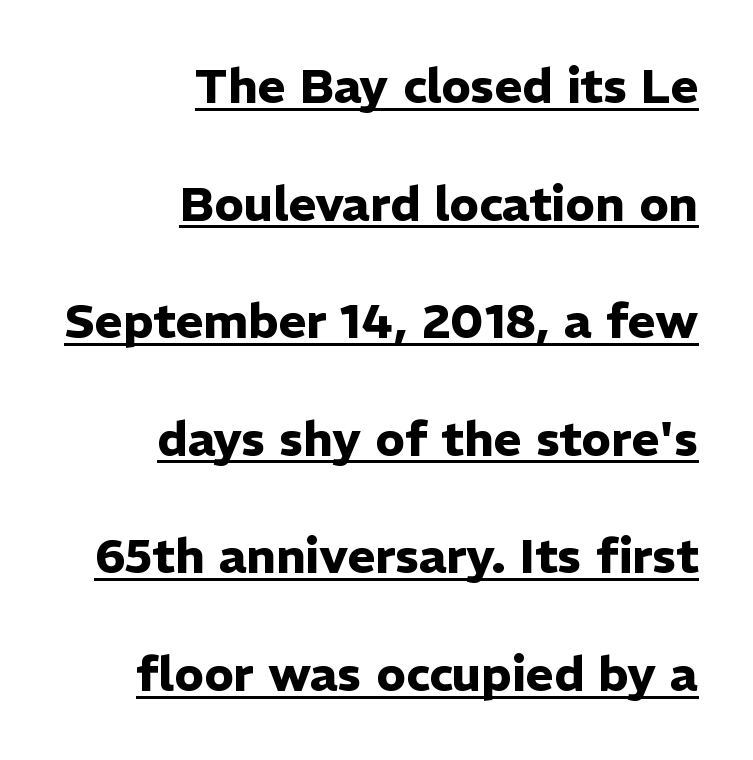
The image shows 48 px heavy sans-serif type, upright; set right-aligned, loose line spacing (2.45x), normal letter spacing, underlined; low stroke contrast and a medium x-height.
